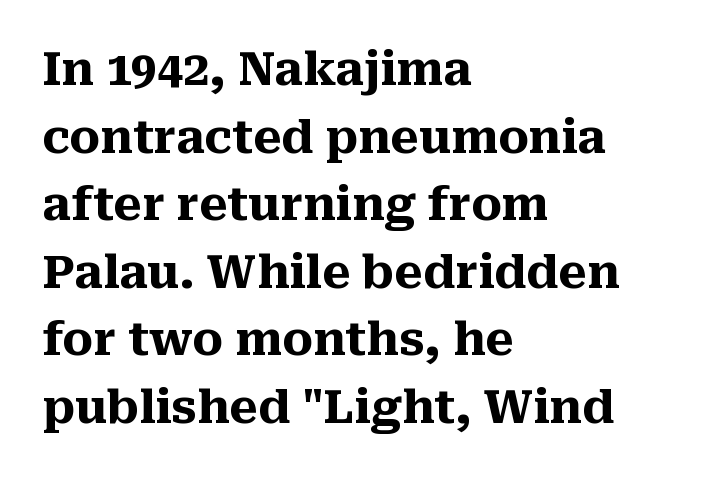
Varying glyph widths throughout — classic text-font behaviour. Layout note: lines flush left. This sample uses plain, unmodified letter spacing. Notice how descenders clear the ascenders below comfortably — that's standard leading. Posture: straight, roman, zero tilt. The words here are not underlined.
